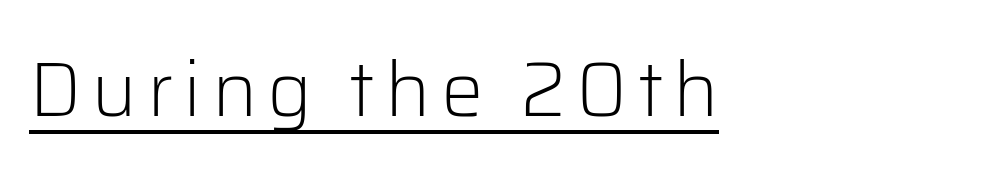
The image shows 76 px light sans-serif type, upright; set left-aligned, underlined; low stroke contrast and a medium x-height.
